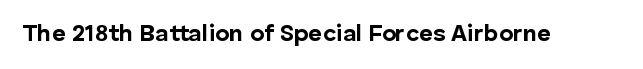
{"italic": "no", "bold": "yes", "underline": "no", "letter_spacing": "normal", "letter_spacing_em": 0.0, "glyph_px": 24}
